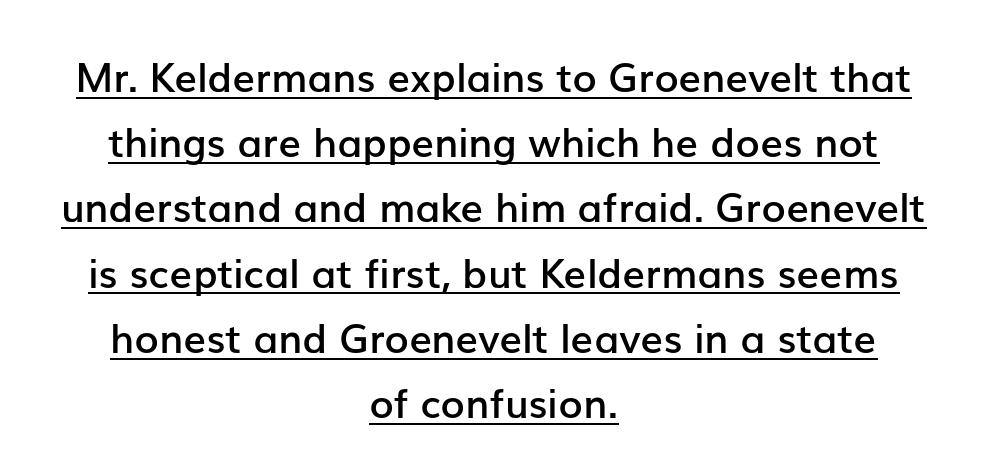
Q: Is the text bold? A: Semi-bold.
Q: Is the text italic (slanted)? A: No, it is upright.
Q: Is the typeface a serif or a sans-serif typeface? A: Sans-serif.
Q: Is the text underlined? A: Yes.
Q: How is the paragraph aligned? A: Centered.
Q: Is the spacing between letters normal or unusually wide? A: Normal.
Q: Is the spacing between lines tight, normal or loose? A: Normal.
Q: Width (condensed, normal, or wide)? A: Normal.
Q: Stroke contrast? A: Low.
Q: x-height? A: Medium.
Q: Monospaced? A: No.
